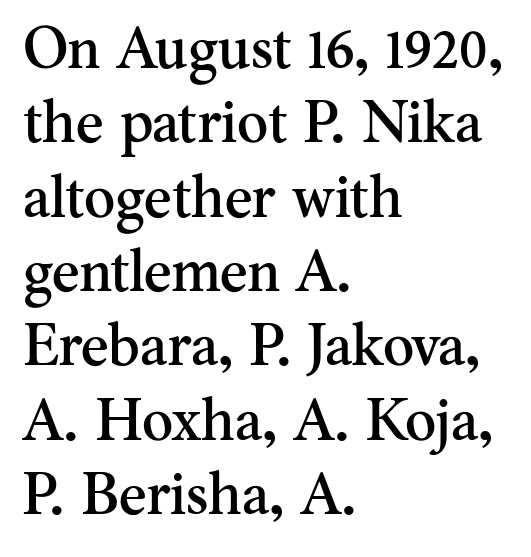
A bare baseline throughout the passage. A typesetter would call this proportional, since set widths differ per character. Ascenders rise straight up at ninety degrees. Caption: multi-line text, flush left, ragged right. Students, note that the glyphs here touch the page at normal intervals. The rendering uses a moderate line-height, typical for paragraphs.
